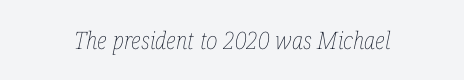
{"italic": "yes", "lean": "right", "slant_degrees": 12, "bold": "no", "underline": "no", "letter_spacing": "normal", "letter_spacing_em": 0.0, "glyph_px": 24}
